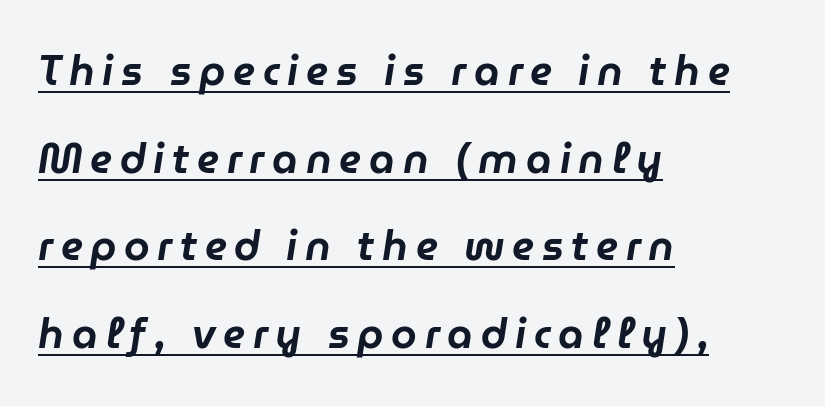
{"italic": "yes", "lean": "right", "slant_degrees": 9, "width": "normal", "stroke_contrast": "low", "x_height": "medium", "monospaced": "no", "underline": "yes", "align": "left", "line_spacing": "loose", "line_spacing_ratio": 2.14, "glyph_px": 41}
